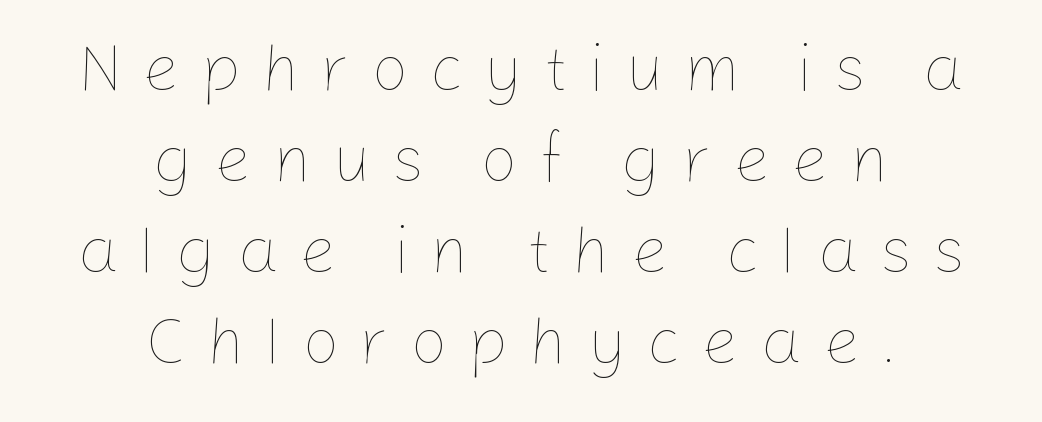
{"italic": "no", "bold": "no", "weight": "thin", "width": "normal", "stroke_contrast": "low", "x_height": "medium", "monospaced": "no", "underline": "no", "align": "center", "line_spacing": "normal", "line_spacing_ratio": 1.38, "letter_spacing": "wide", "letter_spacing_em": 0.31, "glyph_px": 66}
